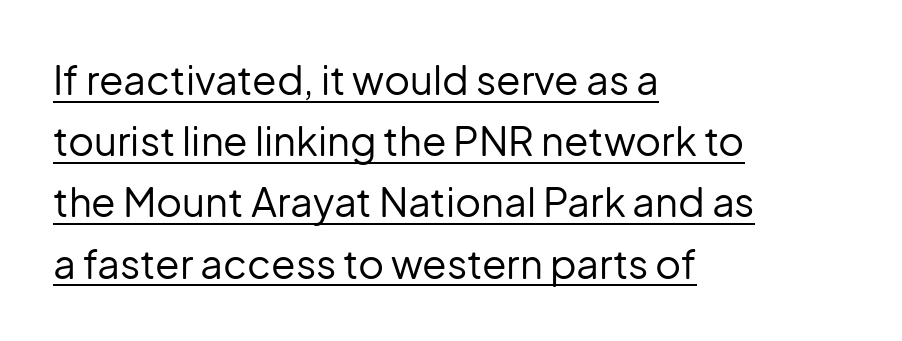
Is the block centered? No — it sits flush against the left margin. The rendered words wear a rule along their underside. Posture: upright roman. The passage shown stacks its lines at a standard gap. Each letter's strokes conclude bluntly, with no projecting serifs. Do the characters align in a grid? No, the font is proportional.
